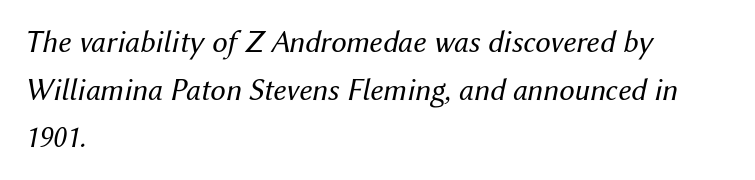
Q: Is the text bold? A: No.
Q: Is the text italic (slanted)? A: Yes, it leans right by about 12 degrees.
Q: Is the text underlined? A: No.
Q: How is the paragraph aligned? A: Left-aligned.
Q: Is the spacing between letters normal or unusually wide? A: Normal.
Q: Is the spacing between lines tight, normal or loose? A: Normal.
Q: Width (condensed, normal, or wide)? A: Normal.
Q: Stroke contrast? A: Medium.
Q: x-height? A: Medium.
Q: Monospaced? A: No.
